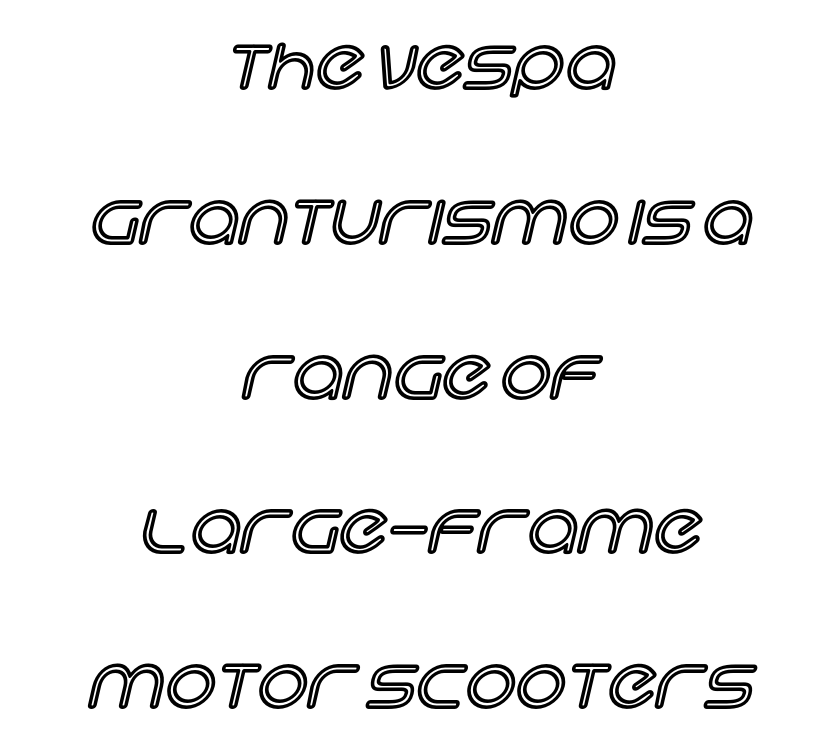
Q: Is the text italic (slanted)? A: Yes.
Q: Is the text underlined? A: No.
Q: How is the paragraph aligned? A: Centered.
Q: Is the spacing between letters normal or unusually wide? A: Normal.
Q: Is the spacing between lines tight, normal or loose? A: Loose.
Q: Width (condensed, normal, or wide)? A: Normal.
Q: x-height? A: Large.
Q: Monospaced? A: No.
